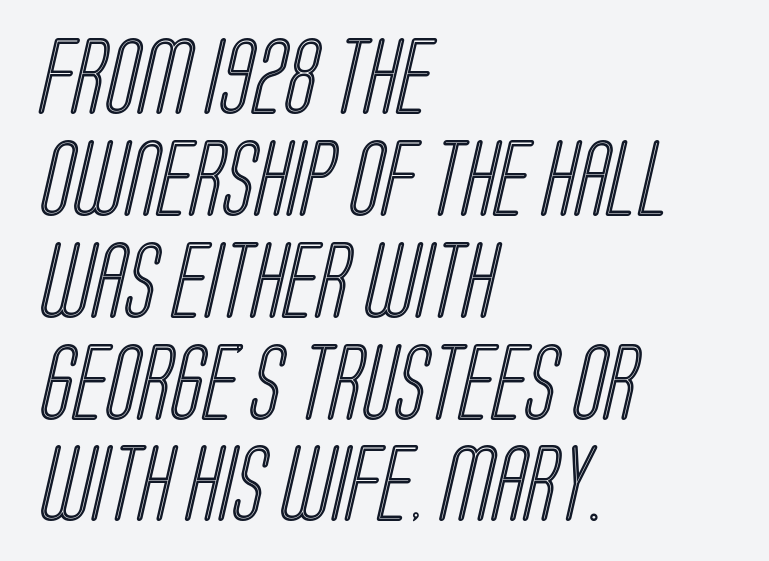
Q: Is the text underlined? A: No.
Q: How is the paragraph aligned? A: Left-aligned.
Q: Is the spacing between letters normal or unusually wide? A: Normal.
Q: Is the spacing between lines tight, normal or loose? A: Normal.
Q: Width (condensed, normal, or wide)? A: Condensed.
Q: x-height? A: Large.
Q: Monospaced? A: No.
